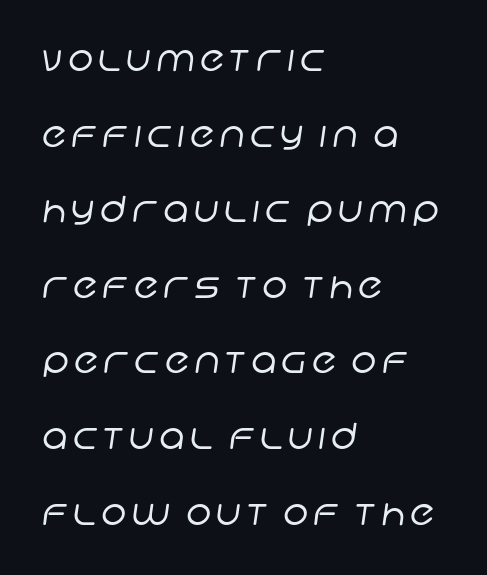
The image shows 36 px regular-weight sans-serif type; set left-aligned, loose line spacing (2.1x), not underlined; low stroke contrast and a large x-height.
